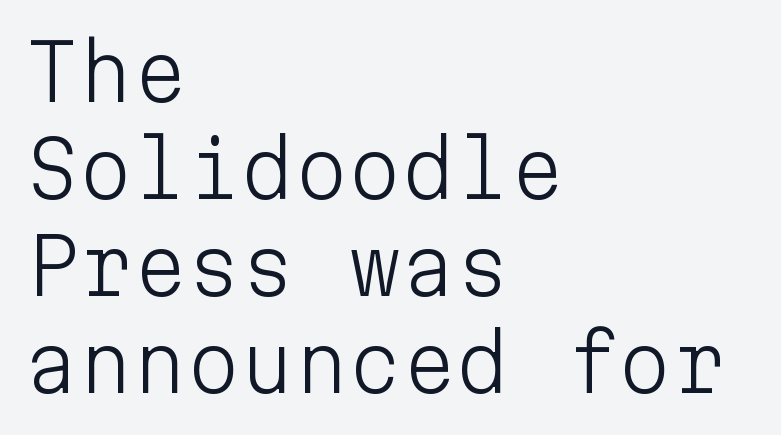
The image shows 77 px light sans-serif type, upright, monospaced; set left-aligned, normal line spacing (1.26x), normal letter spacing, not underlined; low stroke contrast and a medium x-height.
